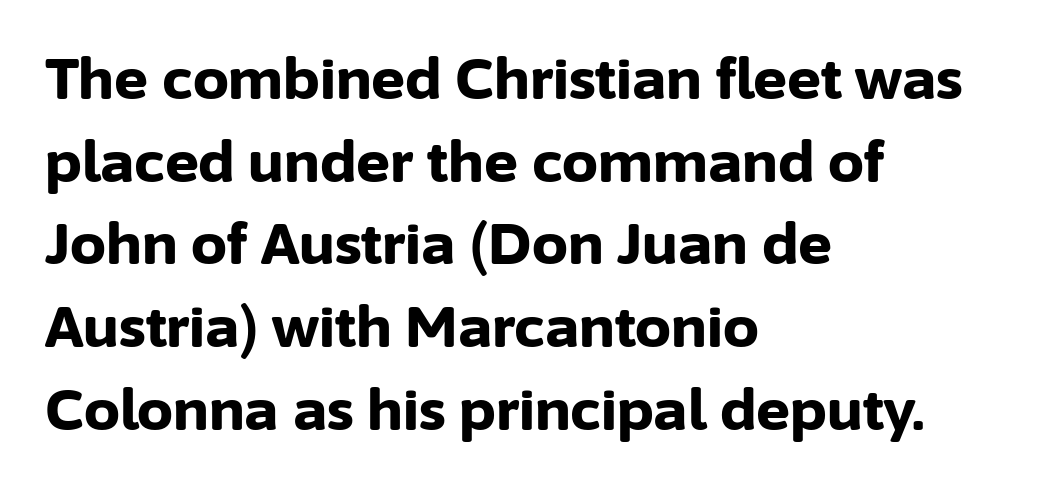
The image shows 57 px bold sans-serif type, upright; set left-aligned, normal line spacing (1.45x), normal letter spacing, not underlined; low stroke contrast and a medium x-height.
